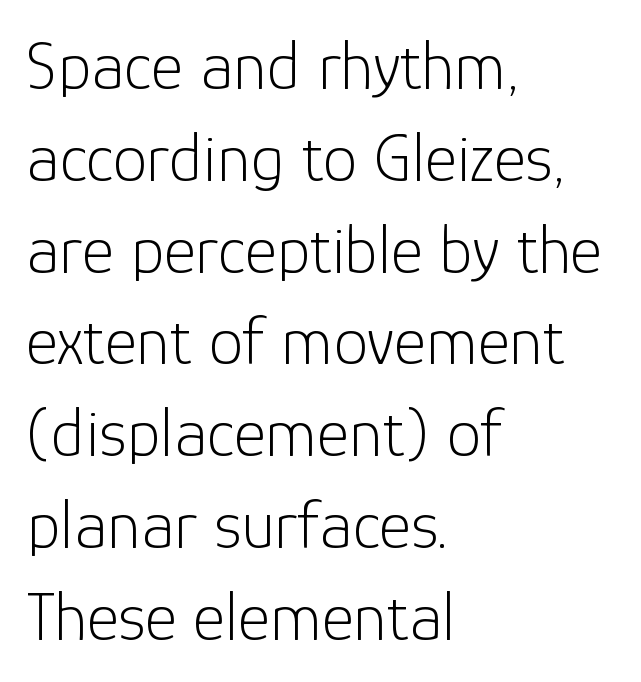
{"serif": "no", "italic": "no", "bold": "no", "weight": "light", "width": "normal", "stroke_contrast": "low", "x_height": "medium", "monospaced": "no", "underline": "no", "align": "left", "line_spacing": "normal", "line_spacing_ratio": 1.33, "letter_spacing": "normal", "letter_spacing_em": 0.0, "glyph_px": 69}
